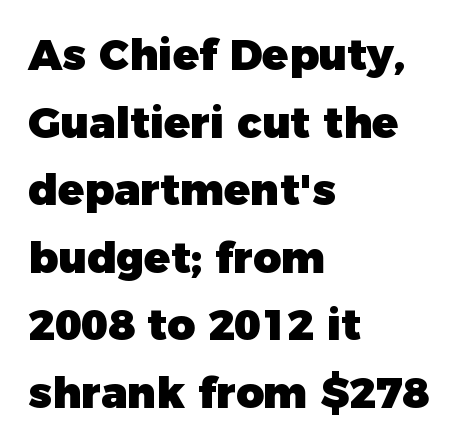
Q: Is the text bold? A: Yes.
Q: Is the text italic (slanted)? A: No, it is upright.
Q: Is the typeface a serif or a sans-serif typeface? A: Sans-serif.
Q: Is the text underlined? A: No.
Q: How is the paragraph aligned? A: Left-aligned.
Q: Is the spacing between letters normal or unusually wide? A: Normal.
Q: Is the spacing between lines tight, normal or loose? A: Normal.
Q: Width (condensed, normal, or wide)? A: Normal.
Q: Stroke contrast? A: Low.
Q: x-height? A: Medium.
Q: Monospaced? A: No.
